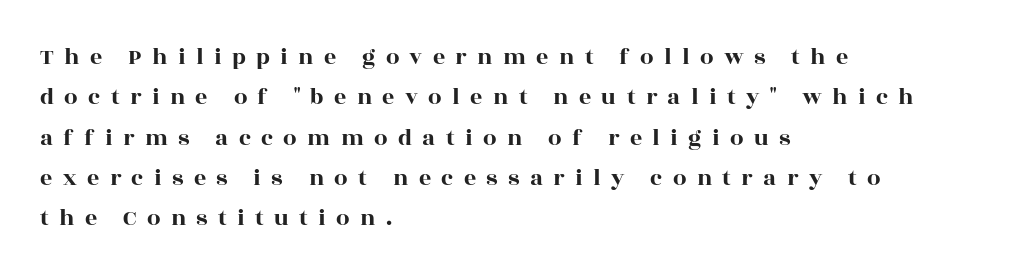
{"italic": "no", "underline": "no", "align": "left", "line_spacing": "normal", "line_spacing_ratio": 1.68, "letter_spacing": "wide", "letter_spacing_em": 0.43, "glyph_px": 24}
